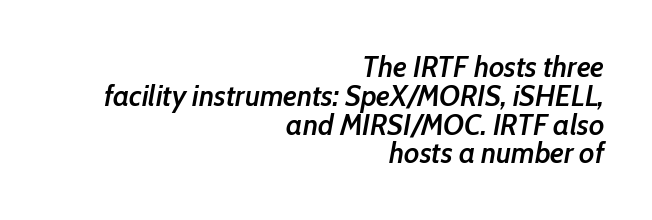
{"italic": "yes", "lean": "right", "slant_degrees": 10, "bold": "semi", "weight": "semibold", "width": "condensed", "stroke_contrast": "low", "x_height": "medium", "monospaced": "no", "underline": "no", "align": "right", "line_spacing": "tight", "line_spacing_ratio": 0.96, "letter_spacing": "normal", "letter_spacing_em": 0.0, "glyph_px": 30}
